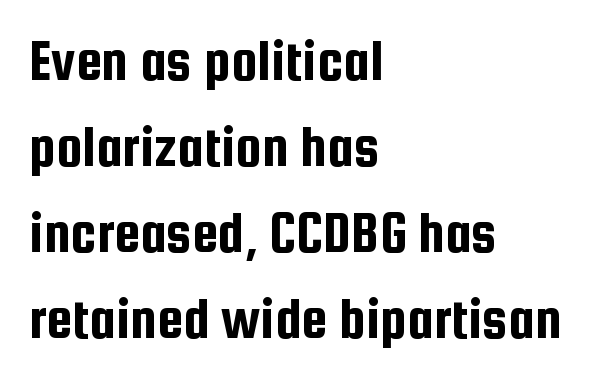
Regular leading. This sample is left-justified, so line endings fall wherever the words run out. The strip under each line holds only bare page. The letters advance in unequal steps, a hallmark of proportional type. Type style note: lacks serifs. Short note: letters normally spaced.
